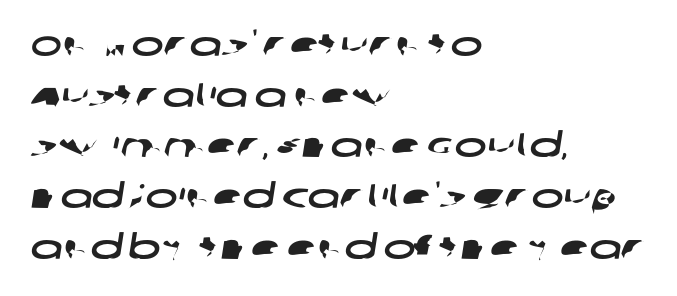
Q: Is the typeface a serif or a sans-serif typeface? A: Sans-serif.
Q: Is the text underlined? A: No.
Q: How is the paragraph aligned? A: Left-aligned.
Q: Is the spacing between letters normal or unusually wide? A: Normal.
Q: Is the spacing between lines tight, normal or loose? A: Normal.
Q: Width (condensed, normal, or wide)? A: Wide.
Q: Stroke contrast? A: Low.
Q: x-height? A: Large.
Q: Monospaced? A: No.
